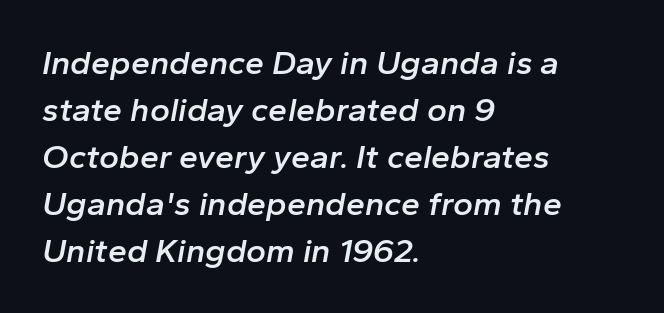
You could call the tracking neutral — neither tight nor loose. Yep, that's italic — everything's leaning. This sample has the flowing, uneven cadence of proportional lettering. Summary of vertical rhythm: regular, with standard interline spacing. Does the copy run flush right? No — it runs flush left. Each row of text sits above clean, open space.
